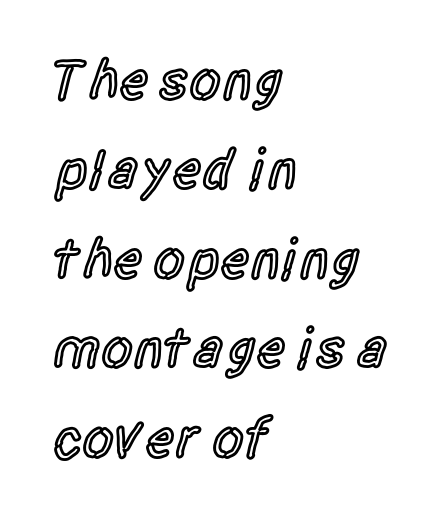
{"serif": "no", "bold": "semi", "weight": "semibold", "width": "condensed", "x_height": "large", "monospaced": "no", "underline": "no", "align": "left", "line_spacing": "normal", "line_spacing_ratio": 1.57, "letter_spacing": "normal", "letter_spacing_em": 0.0, "glyph_px": 57}
